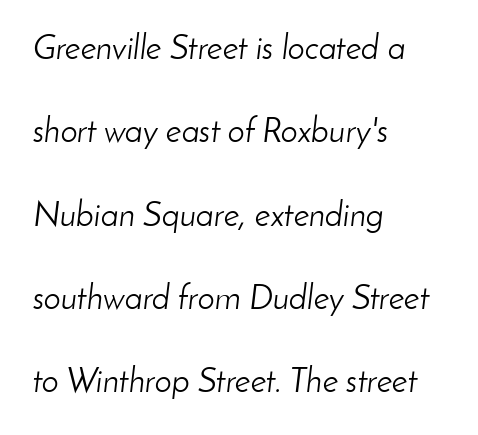
{"italic": "yes", "lean": "right", "slant_degrees": 8, "bold": "no", "weight": "light", "width": "normal", "stroke_contrast": "low", "x_height": "small", "monospaced": "no", "underline": "no", "align": "left", "line_spacing": "loose", "line_spacing_ratio": 2.45, "letter_spacing": "normal", "letter_spacing_em": 0.0, "glyph_px": 34}
